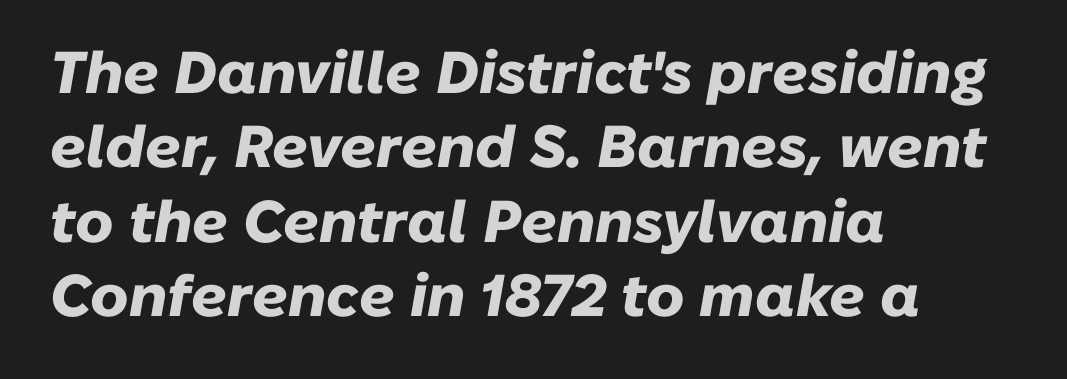
Q: Is the text bold? A: Yes.
Q: Is the text italic (slanted)? A: Yes, it leans right by about 10 degrees.
Q: Is the text underlined? A: No.
Q: How is the paragraph aligned? A: Left-aligned.
Q: Is the spacing between letters normal or unusually wide? A: Normal.
Q: Is the spacing between lines tight, normal or loose? A: Normal.
Q: Width (condensed, normal, or wide)? A: Normal.
Q: Stroke contrast? A: Low.
Q: x-height? A: Medium.
Q: Monospaced? A: No.
